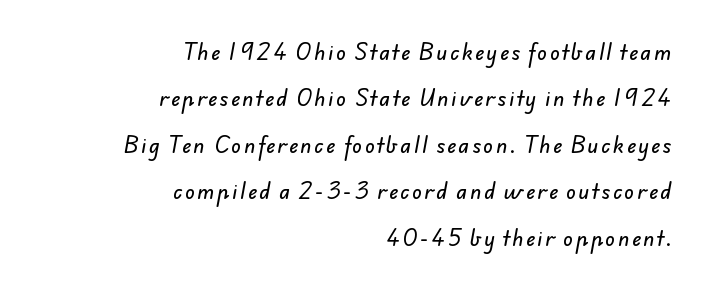
Leading is clearly above the norm, producing a sparse column. Short and long lines alike share a common ending point at right. The gap between lines stays unmarked.
